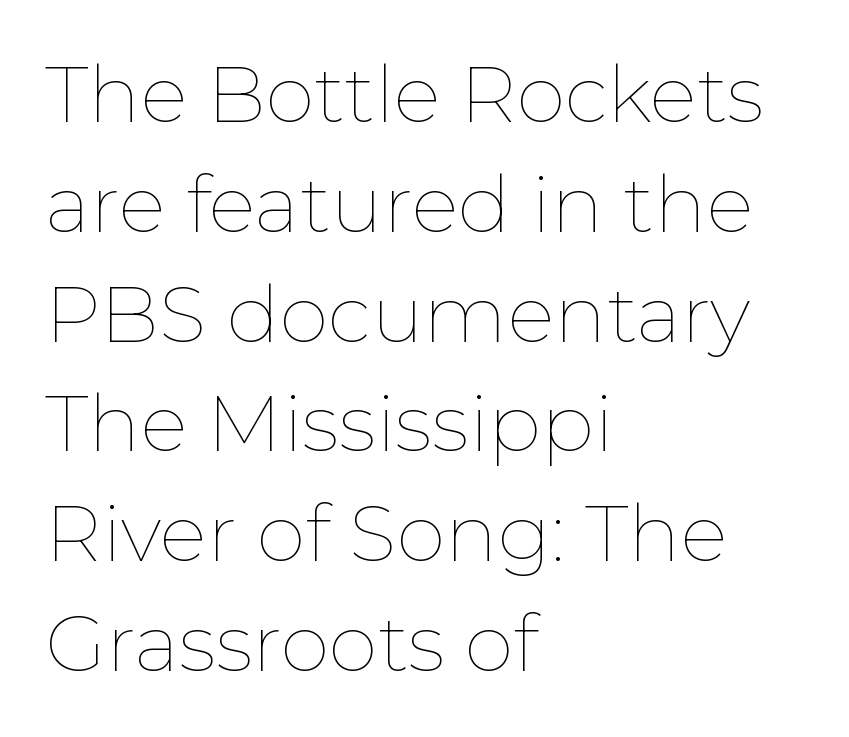
{"italic": "no", "bold": "no", "weight": "thin", "width": "normal", "stroke_contrast": "low", "x_height": "medium", "monospaced": "no", "underline": "no", "align": "left", "line_spacing": "normal", "line_spacing_ratio": 1.39, "letter_spacing": "normal", "letter_spacing_em": 0.0, "glyph_px": 79}
